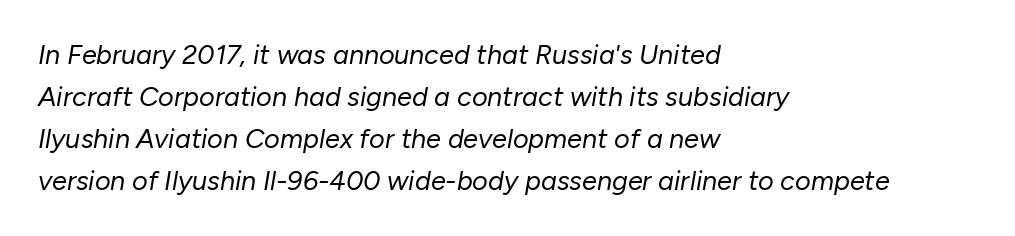
Q: Is the text bold? A: No.
Q: Is the text italic (slanted)? A: Yes, it leans right by about 10 degrees.
Q: Is the text underlined? A: No.
Q: How is the paragraph aligned? A: Left-aligned.
Q: Is the spacing between letters normal or unusually wide? A: Normal.
Q: Is the spacing between lines tight, normal or loose? A: Normal.
